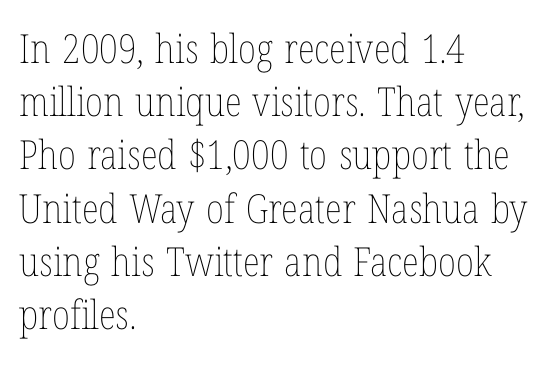
The image shows 40 px thin, condensed type, upright; set left-aligned, normal line spacing (1.33x), normal letter spacing, not underlined; low stroke contrast and a medium x-height.
